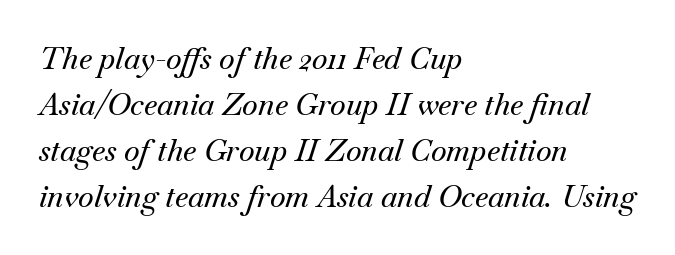
Q: Is the text italic (slanted)? A: Yes, it leans right by about 18 degrees.
Q: Is the typeface a serif or a sans-serif typeface? A: Serif.
Q: Is the text underlined? A: No.
Q: How is the paragraph aligned? A: Left-aligned.
Q: Is the spacing between letters normal or unusually wide? A: Normal.
Q: Is the spacing between lines tight, normal or loose? A: Normal.
Q: Width (condensed, normal, or wide)? A: Normal.
Q: Stroke contrast? A: Medium.
Q: x-height? A: Small.
Q: Monospaced? A: No.
